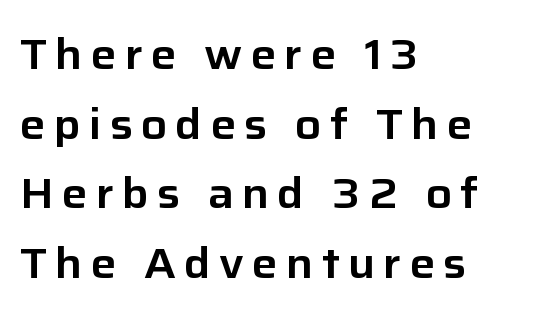
Examine the stroke ends and you'll find no serifs. Posture: upright roman. This rendering uses left alignment, leaving the right contour irregular. Horizontal bands of white between lines are of average thickness. Only glyphs here, with clear space below each row. These lines are rendered in a variable-pitch font.
